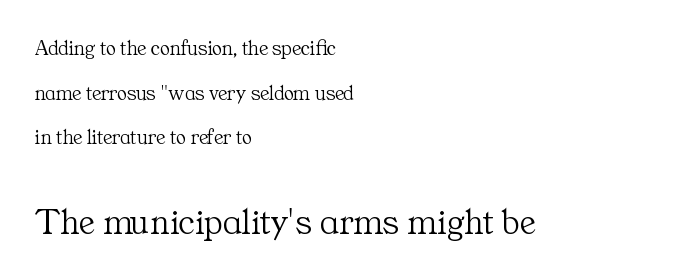
The image shows 37 px light serif type, upright; set left-aligned, loose line spacing (2.13x), normal letter spacing, not underlined; the second (bottom) block is 1.76x larger; medium stroke contrast and a medium x-height.
